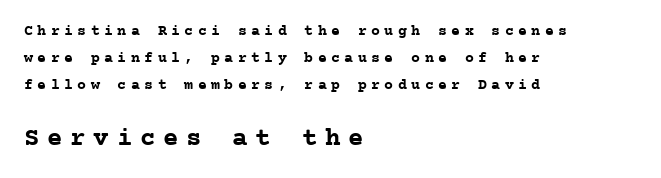
Q: Is the text bold? A: Yes.
Q: Is the text italic (slanted)? A: No, it is upright.
Q: Is the text underlined? A: No.
Q: How is the paragraph aligned? A: Left-aligned.
Q: Is the spacing between letters normal or unusually wide? A: Unusually wide.
Q: Which block of text is set in a larger size, the first (top) or the second (bottom)? A: The second (bottom) one.
